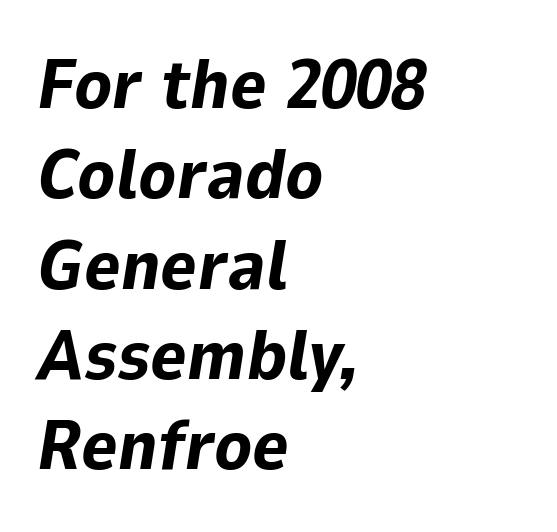
Successive baselines arrive at the customary interval. Glyph-to-glyph distance matches everyday printed text. Varying glyph widths throughout — classic text-font behaviour. Notice how the passage keeps a crisp vertical edge on the left only. The face used here has a pronounced slope to its letters. What weight is shown? A full bold with thick strokes.
